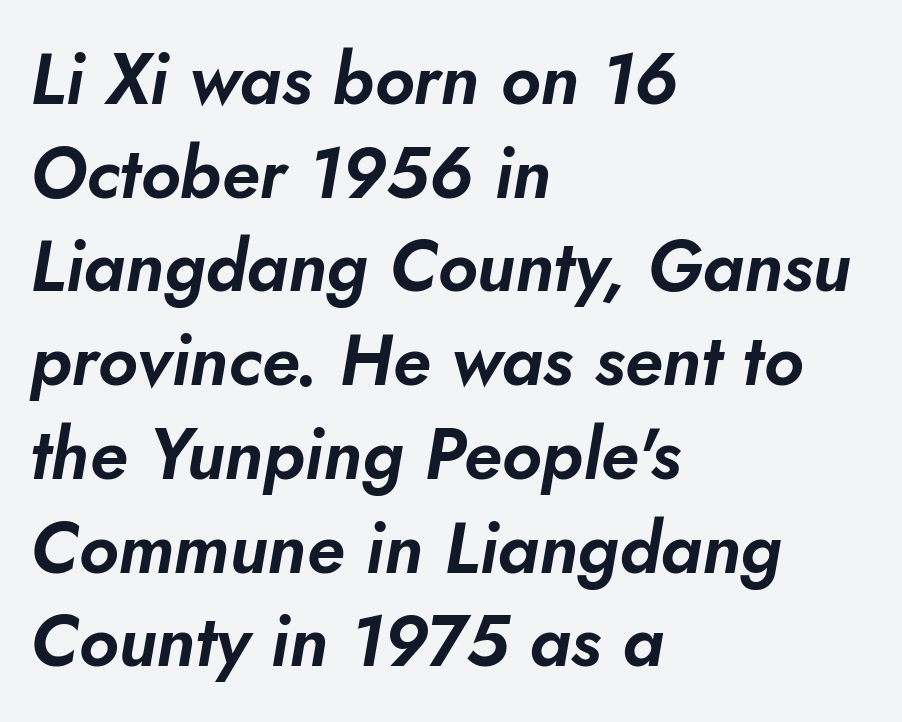
Q: Is the text italic (slanted)? A: Yes, it leans right by about 10 degrees.
Q: Is the text underlined? A: No.
Q: How is the paragraph aligned? A: Left-aligned.
Q: Is the spacing between letters normal or unusually wide? A: Normal.
Q: Is the spacing between lines tight, normal or loose? A: Normal.
Q: Width (condensed, normal, or wide)? A: Normal.
Q: Stroke contrast? A: Low.
Q: x-height? A: Small.
Q: Monospaced? A: No.
